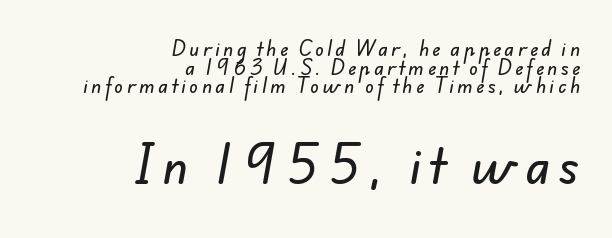
The image shows 46 px sans-serif type; set right-aligned, tight line spacing (1.03x), unusually wide letter spacing (+0.2 em), not underlined; the second (bottom) block is 2.56x larger; low stroke contrast and a small x-height.
